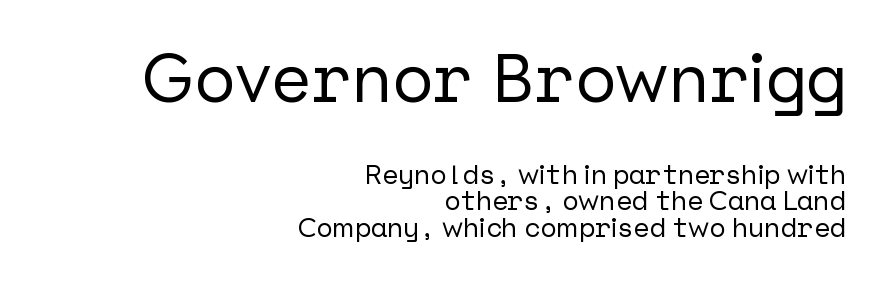
Q: Is the text italic (slanted)? A: No, it is upright.
Q: Is the typeface a serif or a sans-serif typeface? A: Sans-serif.
Q: Is the text underlined? A: No.
Q: How is the paragraph aligned? A: Right-aligned.
Q: Is the spacing between letters normal or unusually wide? A: Normal.
Q: Is the spacing between lines tight, normal or loose? A: Tight.
Q: Which block of text is set in a larger size, the first (top) or the second (bottom)? A: The first (top) one.
Q: Width (condensed, normal, or wide)? A: Normal.
Q: Stroke contrast? A: Low.
Q: x-height? A: Medium.
